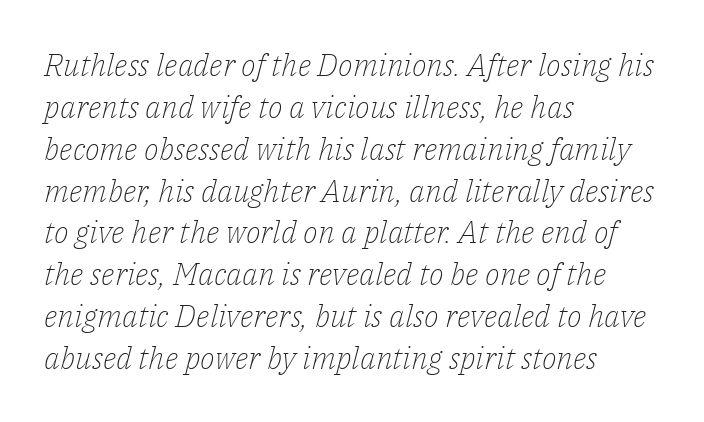
{"serif": "yes", "italic": "yes", "lean": "right", "slant_degrees": 14, "bold": "no", "weight": "light", "width": "normal", "stroke_contrast": "low", "x_height": "medium", "monospaced": "no", "underline": "no", "align": "left", "line_spacing": "normal", "line_spacing_ratio": 1.35, "letter_spacing": "normal", "letter_spacing_em": 0.0, "glyph_px": 31}
